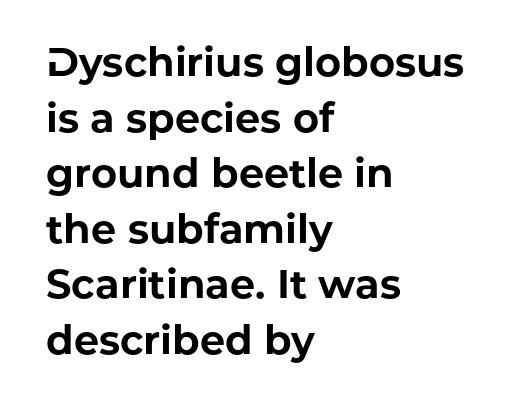
The image shows 40 px bold sans-serif type, upright; set left-aligned, normal line spacing (1.39x), normal letter spacing, not underlined; low stroke contrast and a medium x-height.
